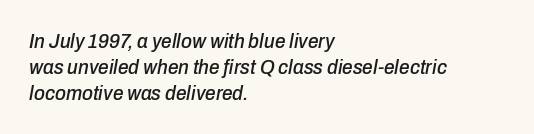
The image shows 21 px text type, italic (leaning right); set left-aligned, line spacing 1.23x, normal letter spacing, not underlined.
